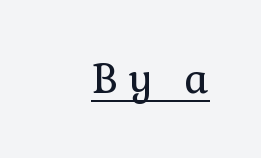
Q: Is the text bold? A: No.
Q: Is the text italic (slanted)? A: No, it is upright.
Q: Is the typeface a serif or a sans-serif typeface? A: Serif.
Q: Is the text underlined? A: Yes.
Q: How is the paragraph aligned? A: Right-aligned.
Q: Is the spacing between letters normal or unusually wide? A: Unusually wide.
Q: Width (condensed, normal, or wide)? A: Normal.
Q: x-height? A: Medium.
Q: Monospaced? A: No.
